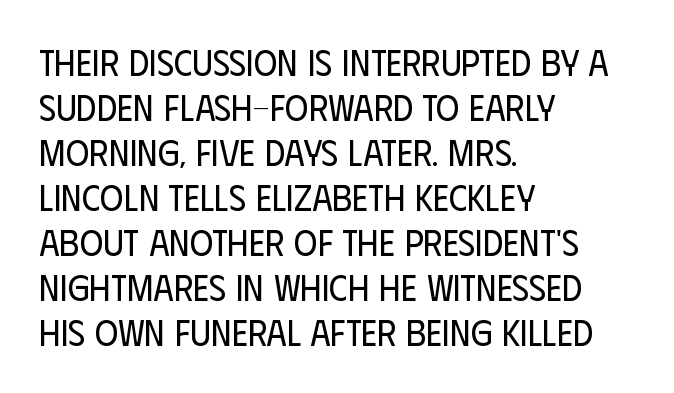
Q: Is the text bold? A: No.
Q: Is the text italic (slanted)? A: No, it is upright.
Q: Is the typeface a serif or a sans-serif typeface? A: Sans-serif.
Q: Is the text underlined? A: No.
Q: How is the paragraph aligned? A: Left-aligned.
Q: Is the spacing between letters normal or unusually wide? A: Normal.
Q: Is the spacing between lines tight, normal or loose? A: Normal.
Q: Width (condensed, normal, or wide)? A: Condensed.
Q: Stroke contrast? A: Low.
Q: x-height? A: Large.
Q: Monospaced? A: No.
